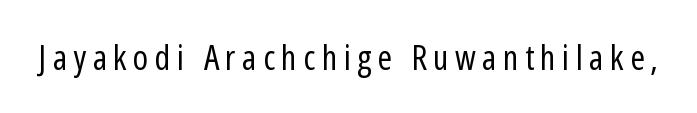
{"serif": "no", "italic": "no", "bold": "no", "weight": "regular", "width": "condensed", "stroke_contrast": "low", "x_height": "medium", "monospaced": "no", "underline": "no", "glyph_px": 35}
